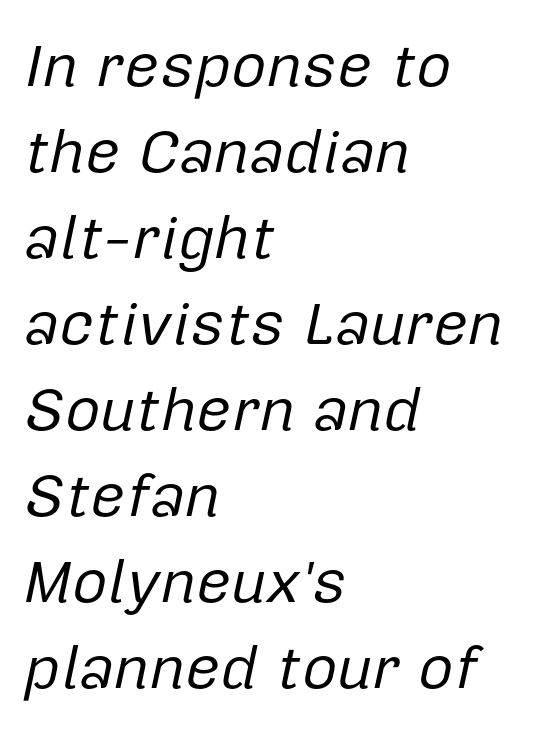
Q: Is the text bold? A: No.
Q: Is the text italic (slanted)? A: Yes, it leans right by about 12 degrees.
Q: Is the text underlined? A: No.
Q: How is the paragraph aligned? A: Left-aligned.
Q: Is the spacing between letters normal or unusually wide? A: Normal.
Q: Is the spacing between lines tight, normal or loose? A: Normal.
Q: Width (condensed, normal, or wide)? A: Normal.
Q: Stroke contrast? A: Low.
Q: x-height? A: Medium.
Q: Monospaced? A: No.
